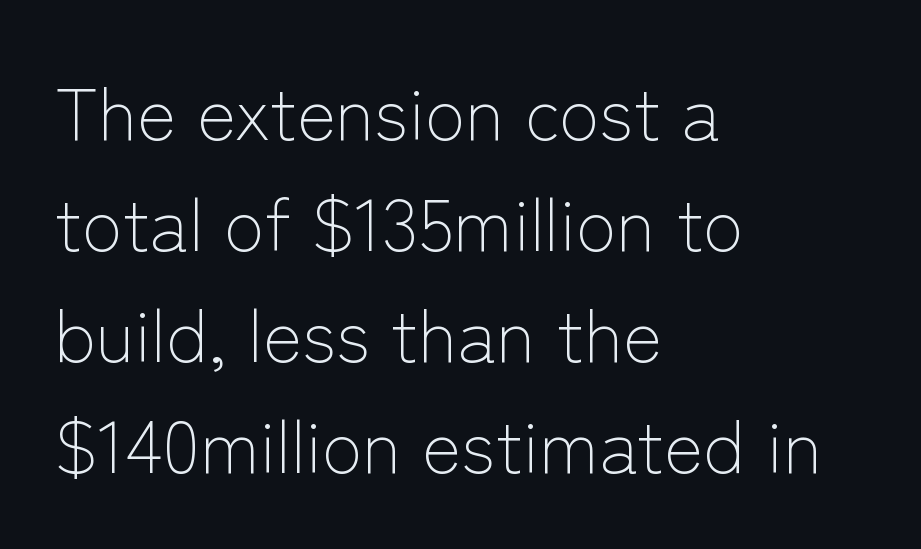
The image shows 74 px light sans-serif type, upright; set left-aligned, normal line spacing (1.5x), normal letter spacing, not underlined; low stroke contrast and a medium x-height.
